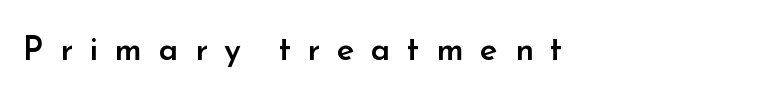
{"serif": "no", "italic": "no", "bold": "semi", "weight": "semibold", "width": "normal", "stroke_contrast": "low", "x_height": "small", "monospaced": "no", "underline": "no", "letter_spacing": "wide", "letter_spacing_em": 0.5, "glyph_px": 33}
